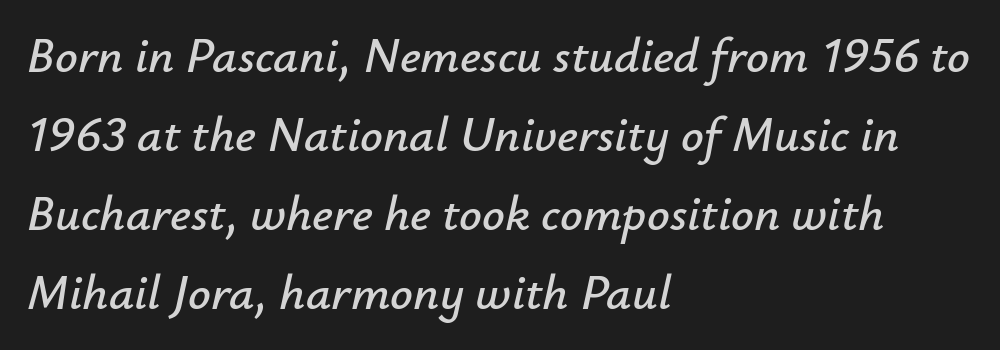
{"italic": "yes", "lean": "right", "slant_degrees": 12, "width": "normal", "stroke_contrast": "low", "x_height": "small", "monospaced": "no", "underline": "no", "align": "left", "line_spacing": "normal", "line_spacing_ratio": 1.58, "letter_spacing": "normal", "letter_spacing_em": 0.0, "glyph_px": 50}
